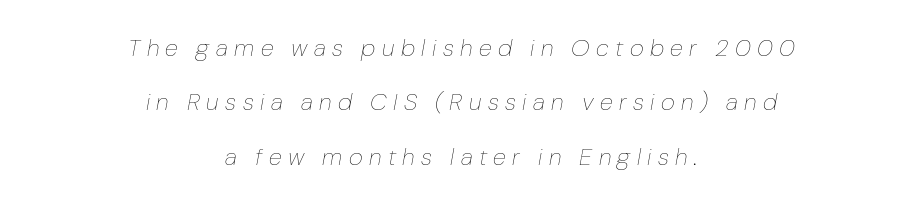
The glyphs look as if they've been sheared to an angle. Words appear elongated and porous because spacing is wide. No word sits above an underline. Does the copy run flush right? No — it is centered line by line. The letterforms sit at book weight or below.
